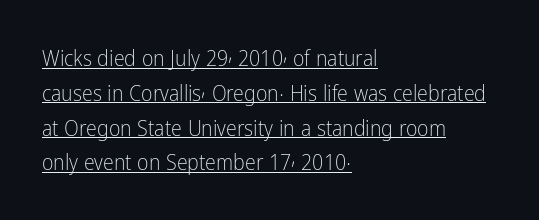
{"italic": "no", "bold": "no", "underline": "yes", "align": "left", "line_spacing": "normal", "line_spacing_ratio": 1.58, "letter_spacing": "normal", "letter_spacing_em": 0.0, "glyph_px": 22}
